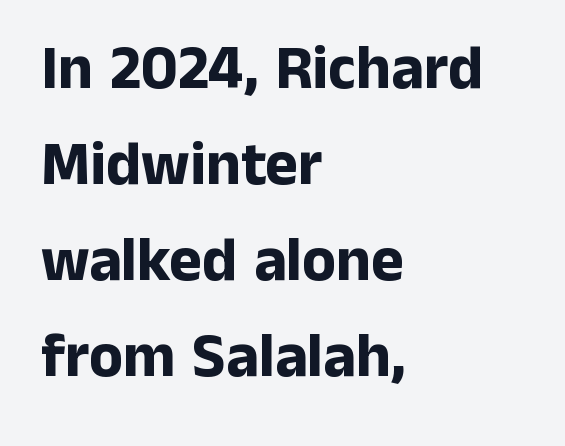
{"serif": "no", "italic": "no", "bold": "yes", "weight": "bold", "width": "normal", "stroke_contrast": "low", "x_height": "medium", "monospaced": "no", "underline": "no", "align": "left", "line_spacing": "normal", "line_spacing_ratio": 1.55, "letter_spacing": "normal", "letter_spacing_em": 0.0, "glyph_px": 62}
